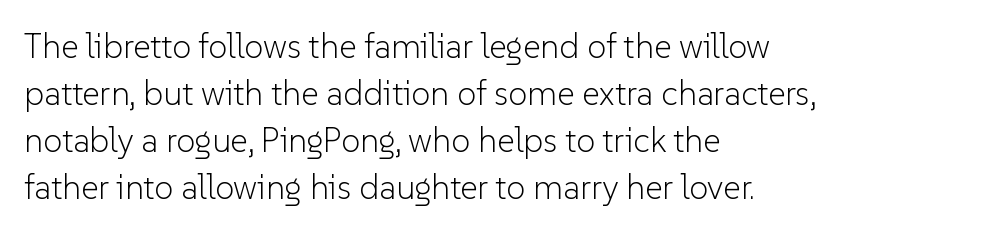
These lines are rendered in a variable-pitch font. This sample keeps an unexceptional amount of space between lines. Lines of text with bare space underneath. Serif or sans? Sans — the stroke terminals are bare.
